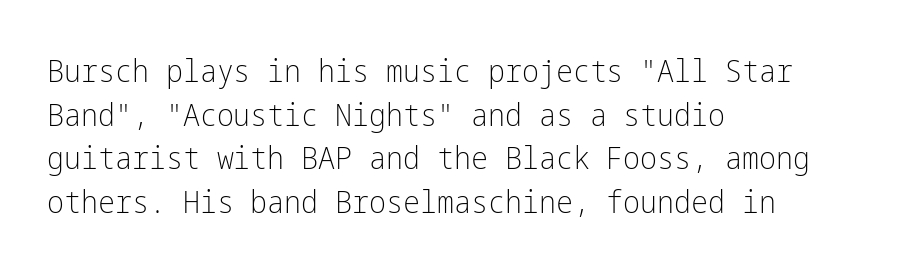
{"serif": "no", "italic": "no", "bold": "no", "weight": "light", "width": "condensed", "stroke_contrast": "low", "x_height": "medium", "underline": "no", "align": "left", "line_spacing": "normal", "line_spacing_ratio": 1.36, "letter_spacing": "normal", "letter_spacing_em": 0.0, "glyph_px": 32}
